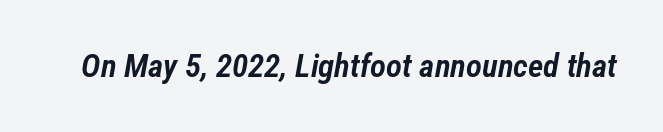
Q: Is the text bold? A: Semi-bold.
Q: Is the text italic (slanted)? A: Yes, it leans right by about 12 degrees.
Q: Is the text underlined? A: No.
Q: Is the spacing between letters normal or unusually wide? A: Normal.
Q: Width (condensed, normal, or wide)? A: Condensed.
Q: Stroke contrast? A: Low.
Q: x-height? A: Medium.
Q: Monospaced? A: No.
